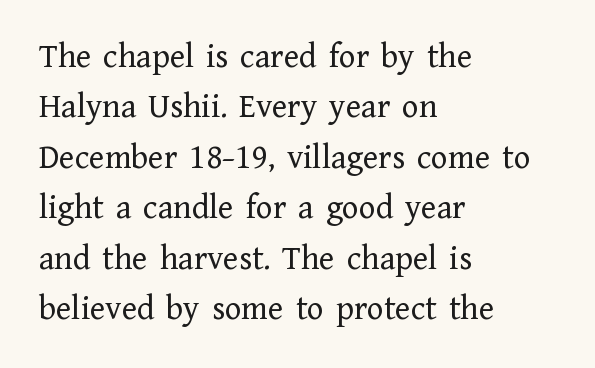
The image shows 35 px regular-weight serif type, upright; set left-aligned, normal line spacing (1.44x), normal letter spacing, not underlined; low stroke contrast and a medium x-height.
